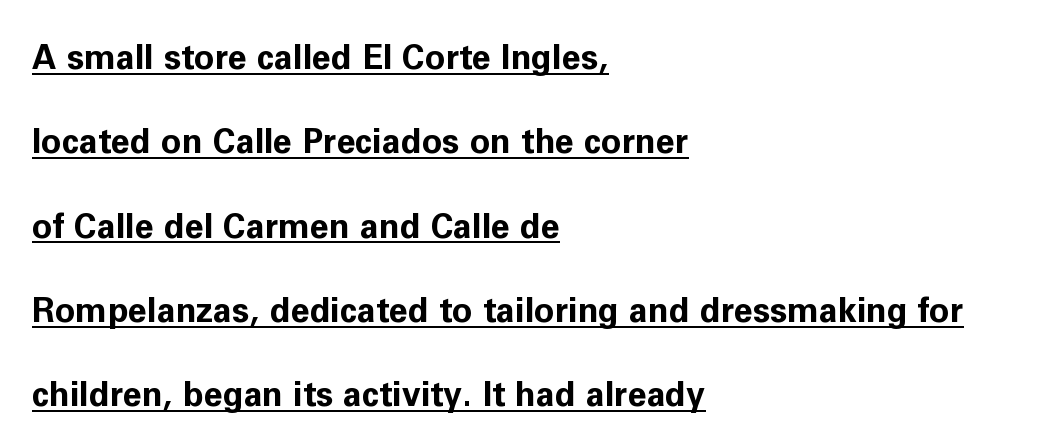
The image shows 34 px bold sans-serif type, upright; set left-aligned, loose line spacing (2.48x), normal letter spacing, underlined; low stroke contrast and a medium x-height.
